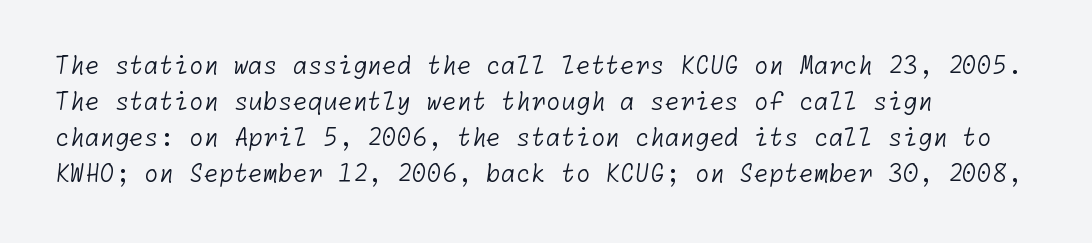
The characters are drawn with everyday or finer stroke widths. This sample is left-justified, so line endings fall wherever the words run out. Successive baselines arrive at the customary interval. Short note: letters normally spaced.
